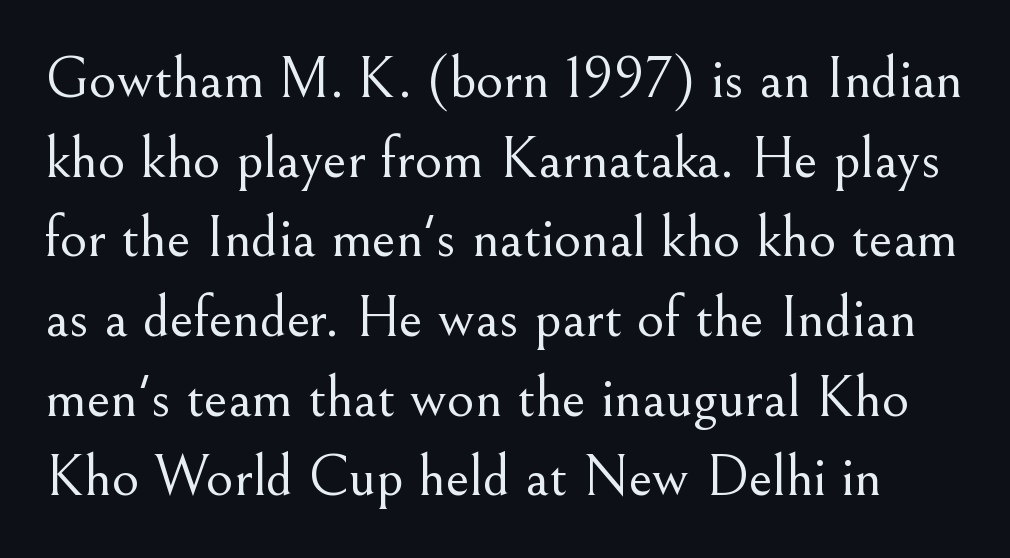
Compared with a typical body face, this is equally light or lighter still. These lines are rendered in a variable-pitch font. The zone under the glyphs is completely vacant. A serif font was chosen for this passage. The axis of the letterforms is exactly vertical. Leading matches the norm, producing a regular column.
